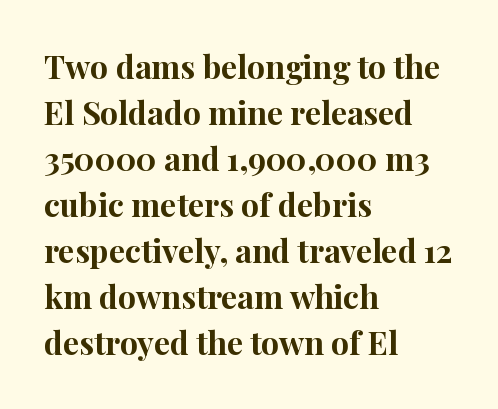
{"serif": "yes", "italic": "no", "bold": "yes", "weight": "bold", "width": "normal", "stroke_contrast": "high", "x_height": "medium", "monospaced": "no", "underline": "no", "align": "left", "line_spacing": "normal", "line_spacing_ratio": 1.44, "letter_spacing": "normal", "letter_spacing_em": 0.0, "glyph_px": 32}
